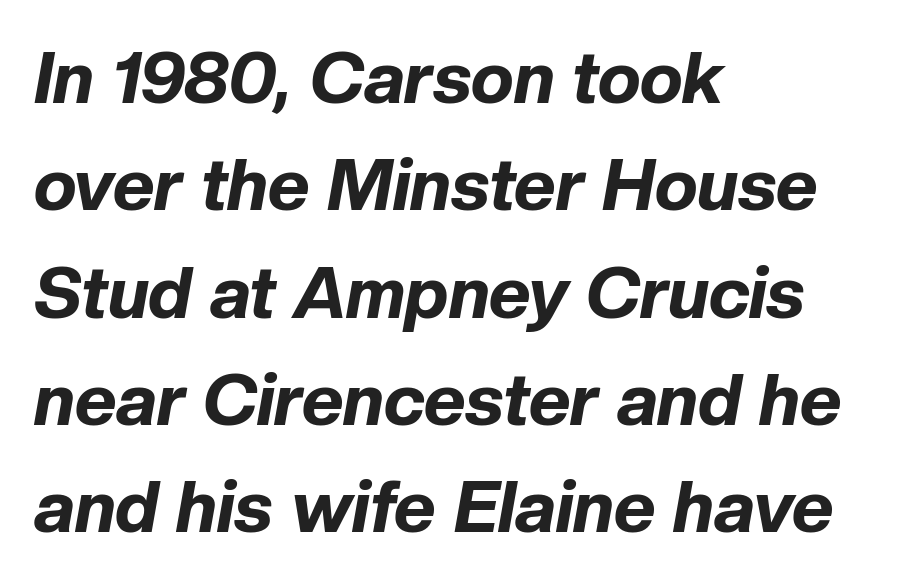
{"italic": "yes", "lean": "right", "slant_degrees": 10, "bold": "yes", "weight": "bold", "width": "normal", "stroke_contrast": "low", "x_height": "medium", "monospaced": "no", "underline": "no", "align": "left", "line_spacing": "normal", "line_spacing_ratio": 1.49, "letter_spacing": "normal", "letter_spacing_em": 0.0, "glyph_px": 72}
